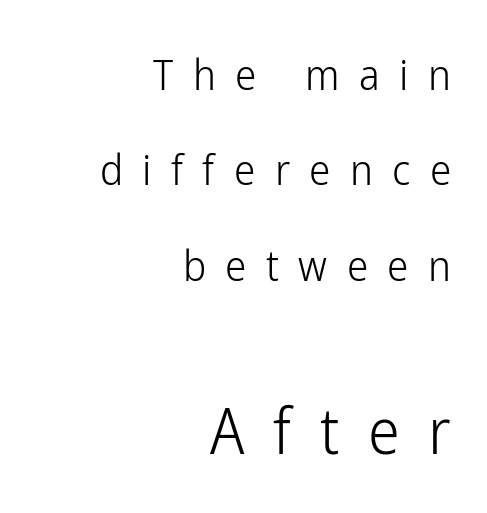
{"serif": "no", "italic": "no", "bold": "no", "weight": "light", "width": "condensed", "stroke_contrast": "low", "x_height": "medium", "monospaced": "no", "underline": "no", "align": "right", "line_spacing": "loose", "line_spacing_ratio": 2.22, "letter_spacing": "wide", "letter_spacing_em": 0.45, "larger_block": "second", "size_ratio": 1.49, "glyph_px": 64}
